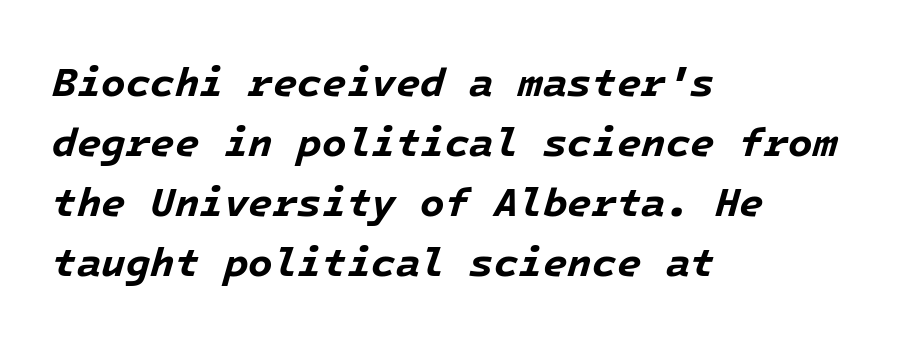
The image shows 40 px bold type, italic (leaning right); set left-aligned, normal line spacing (1.5x), normal letter spacing, not underlined; low stroke contrast and a medium x-height.
